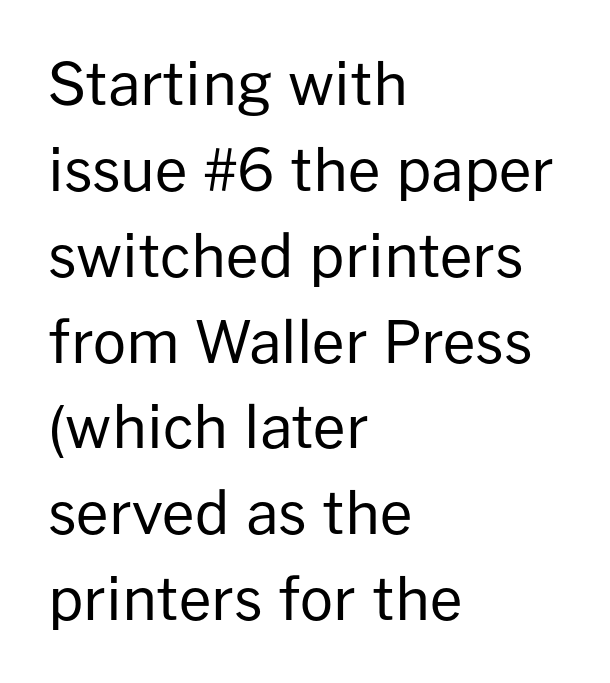
{"serif": "no", "italic": "no", "bold": "no", "weight": "regular", "width": "normal", "stroke_contrast": "low", "x_height": "medium", "monospaced": "no", "underline": "no", "align": "left", "line_spacing": "normal", "line_spacing_ratio": 1.48, "letter_spacing": "normal", "letter_spacing_em": 0.0, "glyph_px": 58}
